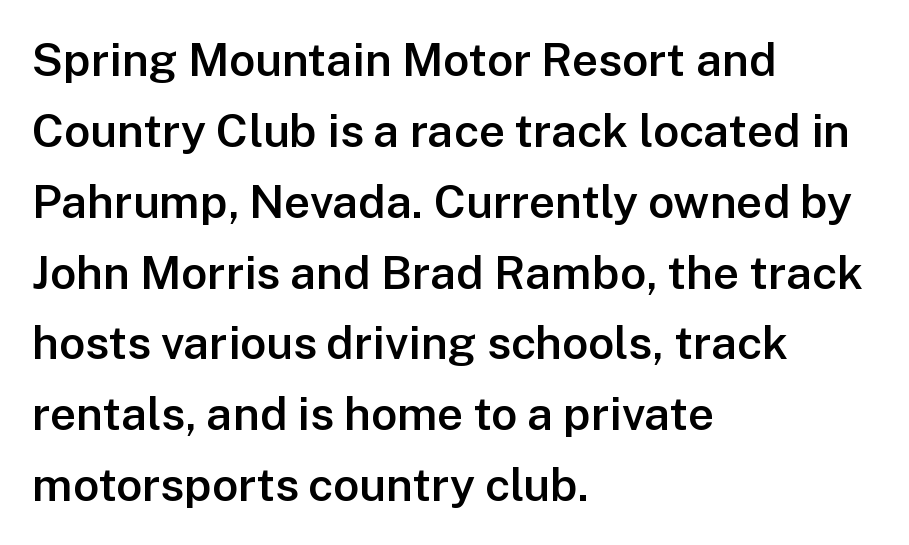
Each letter keeps its own natural width here, so spacing adapts to shape. Do the letters lean? They stand straight. Each word holds together tightly as a unit, with standard inter-letter gaps. Layout note: lines flush left. On the weight axis this lands at semibold, roughly 600. Summary of vertical rhythm: regular, with standard interline spacing.
